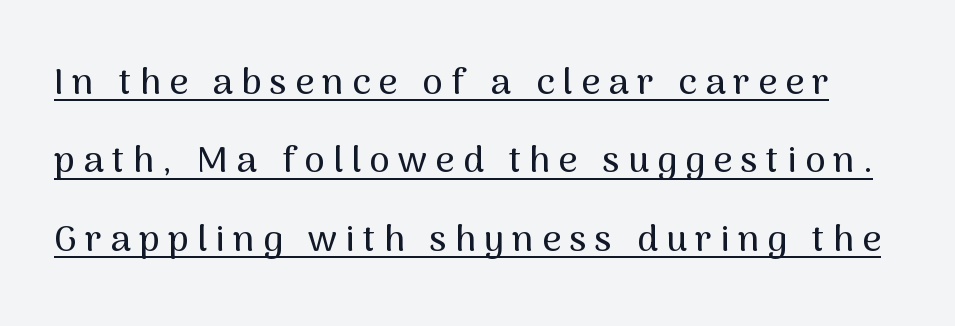
Q: Is the text italic (slanted)? A: No, it is upright.
Q: Is the typeface a serif or a sans-serif typeface? A: Sans-serif.
Q: Is the text underlined? A: Yes.
Q: Is the spacing between letters normal or unusually wide? A: Unusually wide.
Q: Is the spacing between lines tight, normal or loose? A: Loose.
Q: Width (condensed, normal, or wide)? A: Normal.
Q: Stroke contrast? A: Medium.
Q: x-height? A: Medium.
Q: Monospaced? A: No.
